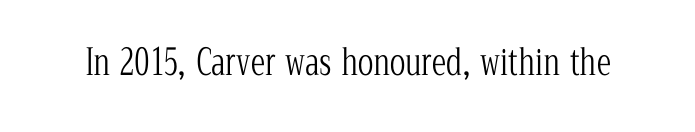
Rendered with straight, roman letterforms. This rendering leaves character spacing at its baseline value. Do the characters align in a grid? No, the font is proportional. Heft: none added — not bold.
